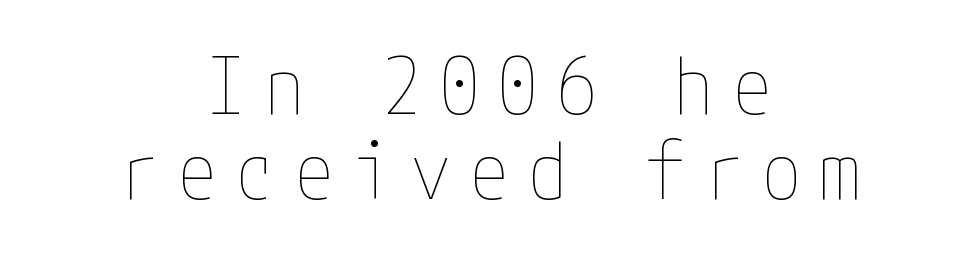
The image shows 79 px thin, condensed type, upright; set centered, tight line spacing (1.07x), unusually wide letter spacing (+0.24 em), not underlined; low stroke contrast and a medium x-height.
